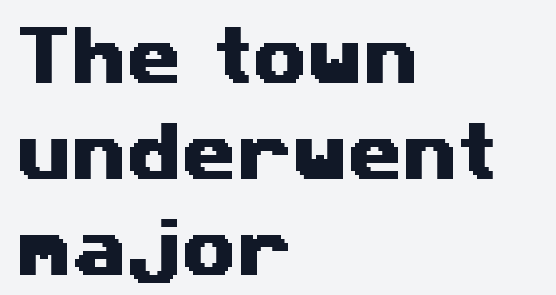
How would I describe the line gaps? Plain and ordinary. Tracking here is standard; glyphs follow each other at the usual distance. You could not count columns in this text — the font is proportionally spaced. Unmarked baselines from the first word to the last. The letters carry no serifs — their stems end cleanly without finishing strokes. One-word summary of the alignment: left.
